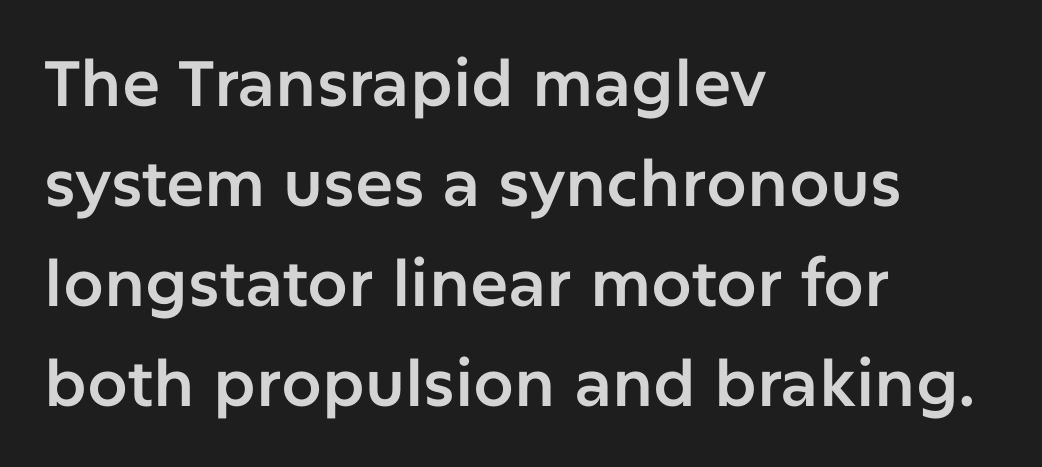
Q: Is the text italic (slanted)? A: No, it is upright.
Q: Is the typeface a serif or a sans-serif typeface? A: Sans-serif.
Q: Is the text underlined? A: No.
Q: How is the paragraph aligned? A: Left-aligned.
Q: Is the spacing between letters normal or unusually wide? A: Normal.
Q: Is the spacing between lines tight, normal or loose? A: Normal.
Q: Width (condensed, normal, or wide)? A: Normal.
Q: Stroke contrast? A: Low.
Q: x-height? A: Medium.
Q: Monospaced? A: No.
